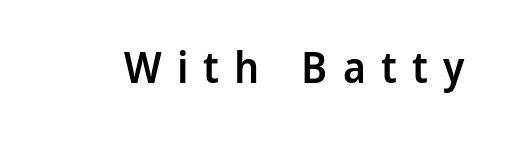
Is the letter spacing exaggerated? Yes — the characters are pushed far apart. Semibold letterforms, between regular and bold. The strip under each line holds only bare page. Designer's note — italics off, roman on.
